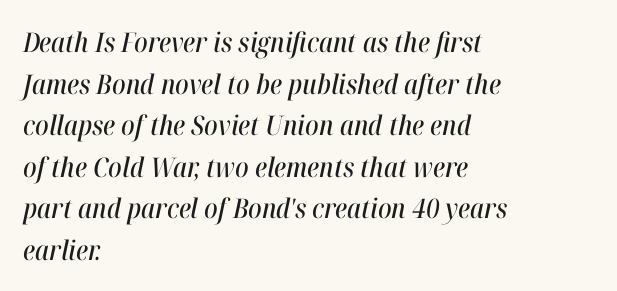
The image shows 27 px text type, italic (leaning right); set left-aligned, normal line spacing (1.54x), normal letter spacing, not underlined.
